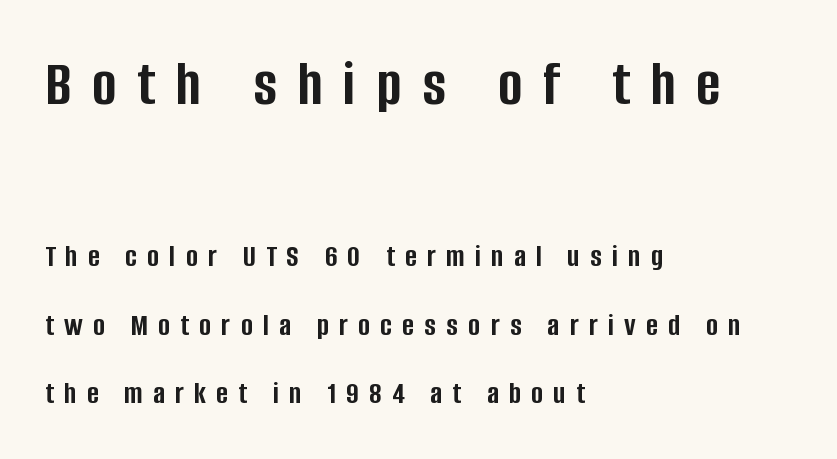
Ascenders rise straight up at ninety degrees. The compositor pushed each line to the left boundary. These lines are composed in type without serifs. The passage shown begins with its larger block and ends with its smaller one.
